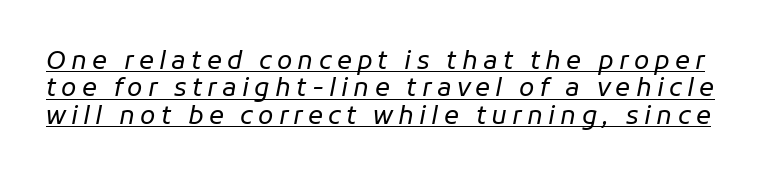
The strokes carry an ordinary text weight at most. The face used here has a pronounced slope to its letters. Does extra space separate the letters? Yes, quite a lot of it. In terms of leading, this rendering errs on the cramped side.
